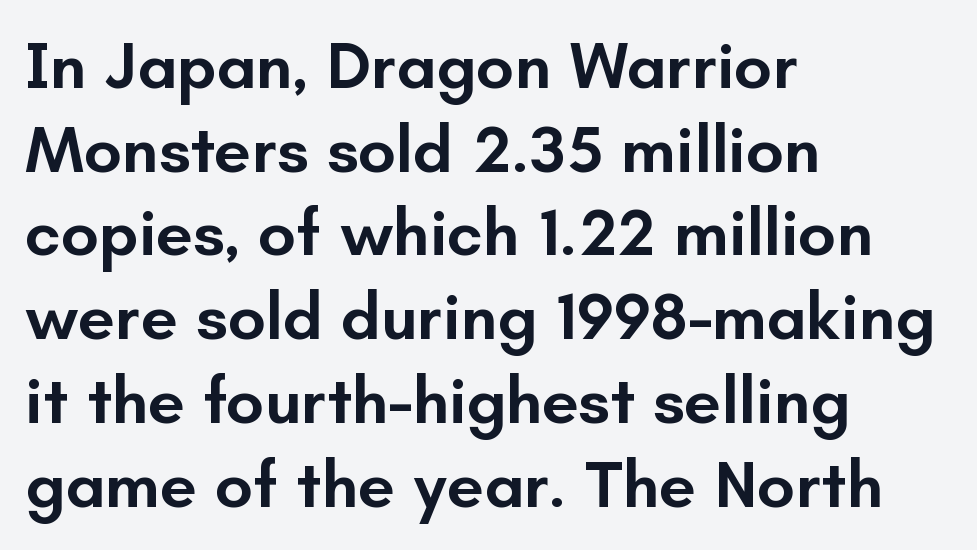
Q: Is the text bold? A: Semi-bold.
Q: Is the text italic (slanted)? A: No, it is upright.
Q: Is the typeface a serif or a sans-serif typeface? A: Sans-serif.
Q: Is the text underlined? A: No.
Q: How is the paragraph aligned? A: Left-aligned.
Q: Is the spacing between letters normal or unusually wide? A: Normal.
Q: Is the spacing between lines tight, normal or loose? A: Normal.
Q: Width (condensed, normal, or wide)? A: Normal.
Q: Stroke contrast? A: Low.
Q: x-height? A: Small.
Q: Monospaced? A: No.
